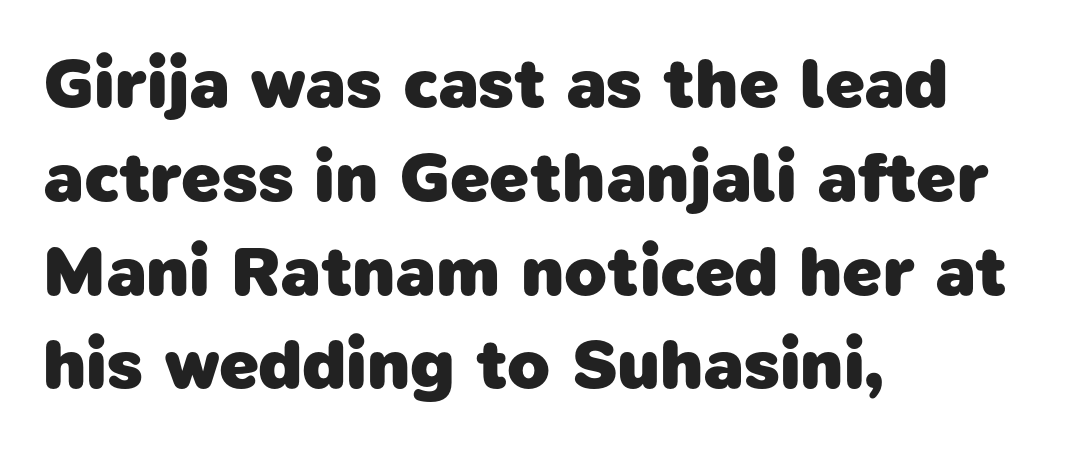
Q: Is the text bold? A: Yes.
Q: Is the typeface a serif or a sans-serif typeface? A: Sans-serif.
Q: Is the text underlined? A: No.
Q: How is the paragraph aligned? A: Left-aligned.
Q: Is the spacing between letters normal or unusually wide? A: Normal.
Q: Is the spacing between lines tight, normal or loose? A: Normal.
Q: Width (condensed, normal, or wide)? A: Normal.
Q: Stroke contrast? A: Low.
Q: x-height? A: Medium.
Q: Monospaced? A: No.
